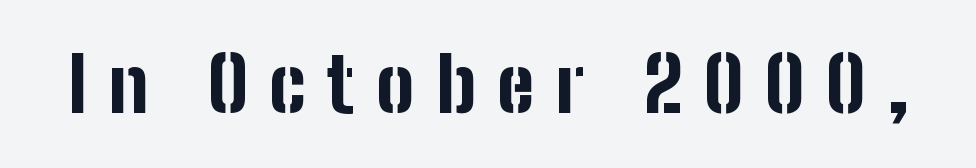
Q: Is the text bold? A: Yes.
Q: Is the text italic (slanted)? A: No, it is upright.
Q: Is the typeface a serif or a sans-serif typeface? A: Sans-serif.
Q: Is the text underlined? A: No.
Q: Is the spacing between letters normal or unusually wide? A: Unusually wide.
Q: Width (condensed, normal, or wide)? A: Condensed.
Q: Stroke contrast? A: Low.
Q: x-height? A: Medium.
Q: Monospaced? A: No.
